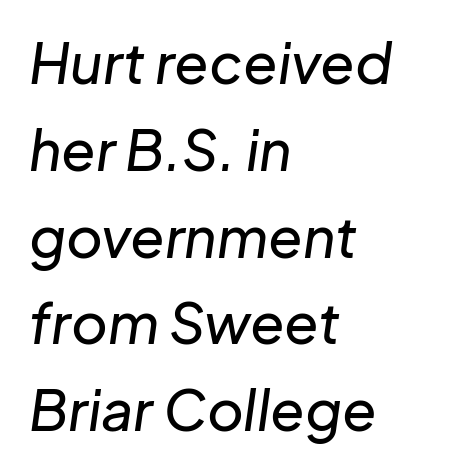
{"italic": "yes", "lean": "right", "slant_degrees": 8, "width": "normal", "stroke_contrast": "low", "x_height": "medium", "monospaced": "no", "underline": "no", "align": "left", "line_spacing": "normal", "line_spacing_ratio": 1.55, "letter_spacing": "normal", "letter_spacing_em": 0.0, "glyph_px": 56}
